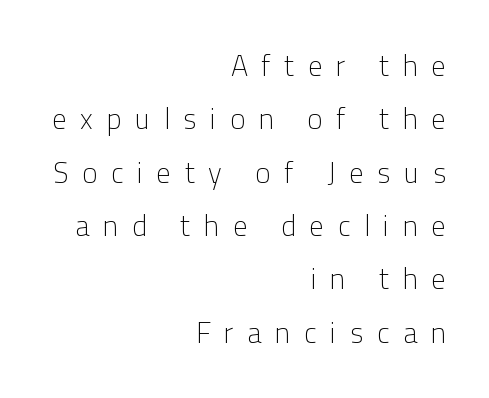
The image shows 29 px light sans-serif type, upright; set right-aligned, line spacing 1.84x, unusually wide letter spacing (+0.47 em), not underlined; low stroke contrast and a medium x-height.
